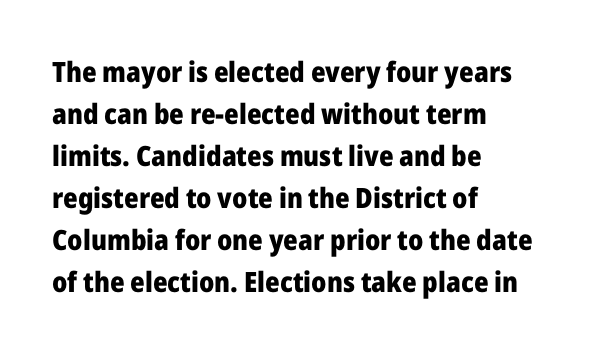
The image shows 28 px heavy sans-serif type, upright; set left-aligned, normal line spacing (1.5x), normal letter spacing, not underlined; low stroke contrast and a medium x-height.
